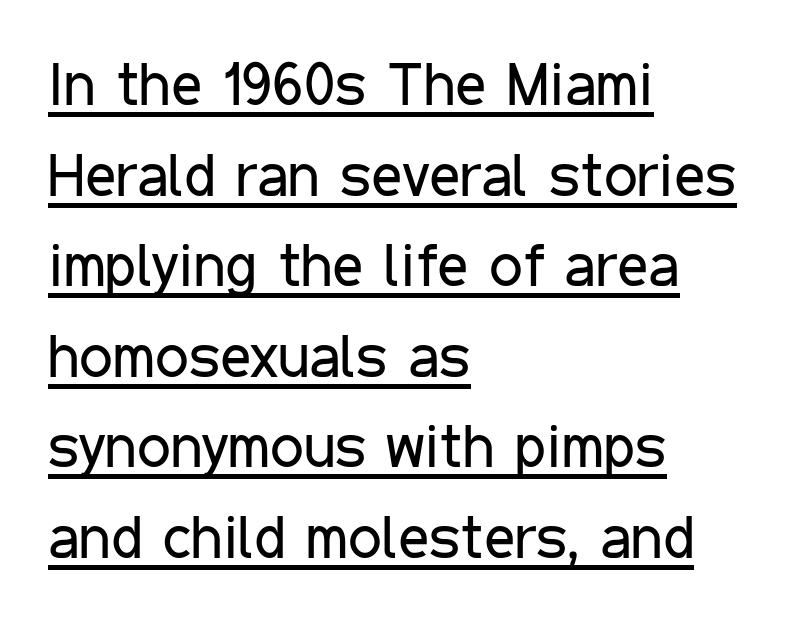
{"serif": "no", "italic": "no", "bold": "no", "weight": "regular", "width": "condensed", "stroke_contrast": "low", "x_height": "medium", "monospaced": "no", "underline": "yes", "align": "left", "line_spacing": "normal", "line_spacing_ratio": 1.51, "letter_spacing": "normal", "letter_spacing_em": 0.0, "glyph_px": 60}
